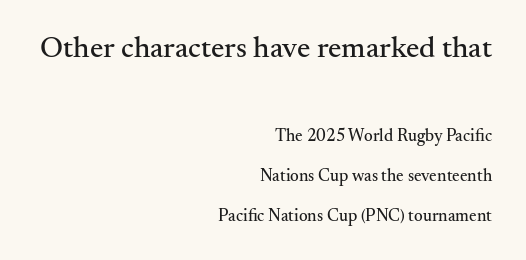
What kind of face is this? One with serifs. If you squint, the top block still reads clearly — it's the larger of the two. Look at the tracking — it's just the regular setting, nothing added. Typeset ragged left — the right edge is the straight one. Check under the words: just untouched page.
